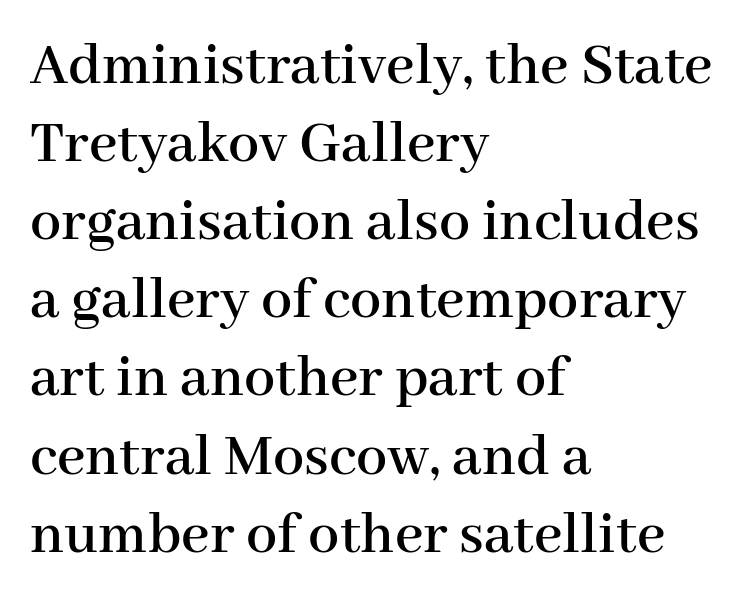
{"serif": "yes", "italic": "no", "width": "normal", "stroke_contrast": "high", "x_height": "medium", "monospaced": "no", "underline": "no", "align": "left", "line_spacing": "normal", "line_spacing_ratio": 1.26, "letter_spacing": "normal", "letter_spacing_em": 0.0, "glyph_px": 62}
